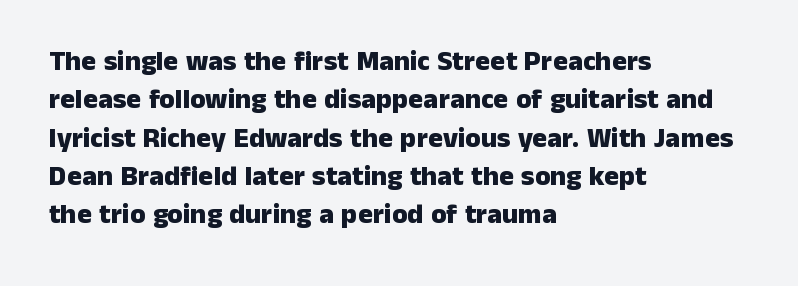
Q: Is the text bold? A: Yes.
Q: Is the text italic (slanted)? A: No, it is upright.
Q: Is the typeface a serif or a sans-serif typeface? A: Sans-serif.
Q: Is the text underlined? A: No.
Q: How is the paragraph aligned? A: Left-aligned.
Q: Is the spacing between letters normal or unusually wide? A: Normal.
Q: Is the spacing between lines tight, normal or loose? A: Normal.
Q: Width (condensed, normal, or wide)? A: Normal.
Q: Stroke contrast? A: Low.
Q: x-height? A: Medium.
Q: Monospaced? A: No.
